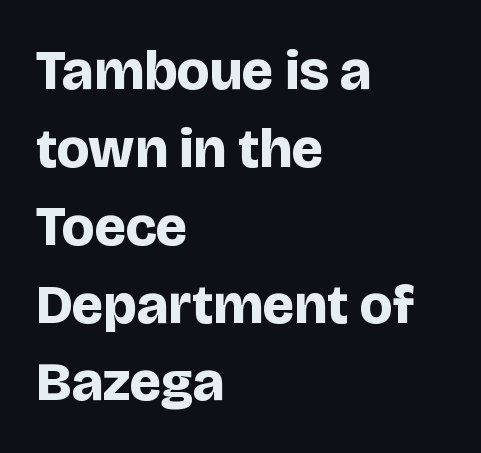
The image shows 56 px bold sans-serif type, upright; set left-aligned, normal line spacing (1.39x), normal letter spacing, not underlined; low stroke contrast and a large x-height.
